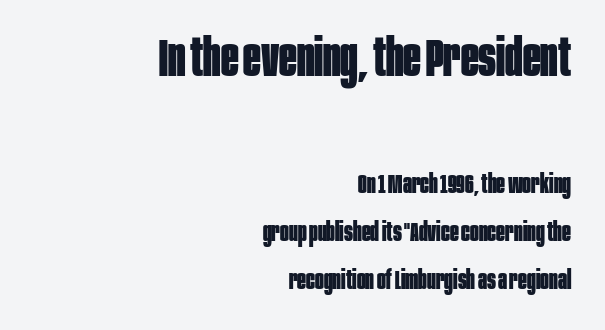
Q: Is the text bold? A: Yes.
Q: Is the text italic (slanted)? A: No, it is upright.
Q: Is the typeface a serif or a sans-serif typeface? A: Sans-serif.
Q: Is the text underlined? A: No.
Q: How is the paragraph aligned? A: Right-aligned.
Q: Is the spacing between letters normal or unusually wide? A: Normal.
Q: Which block of text is set in a larger size, the first (top) or the second (bottom)? A: The first (top) one.
Q: Width (condensed, normal, or wide)? A: Condensed.
Q: Stroke contrast? A: Low.
Q: x-height? A: Large.
Q: Monospaced? A: No.
